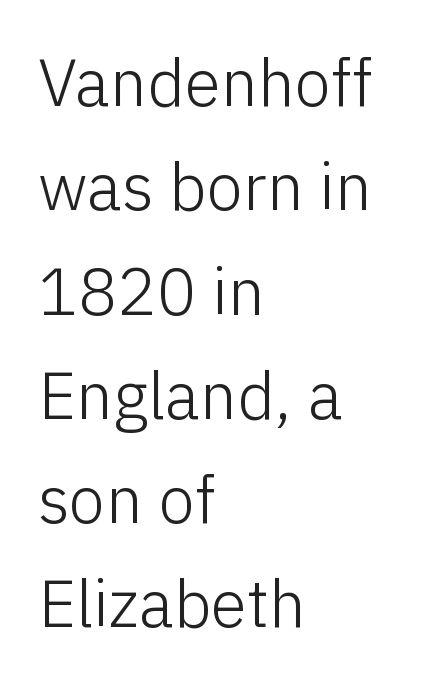
Tracking here is standard; glyphs follow each other at the usual distance. The vertical gap from one line to the next is medium. Descenders hang freely into open space. The lines are quadded left. Observe the absence of serifs on each vertical stroke in this sample. Spacing verdict: proportional, widths tailored to each character.
